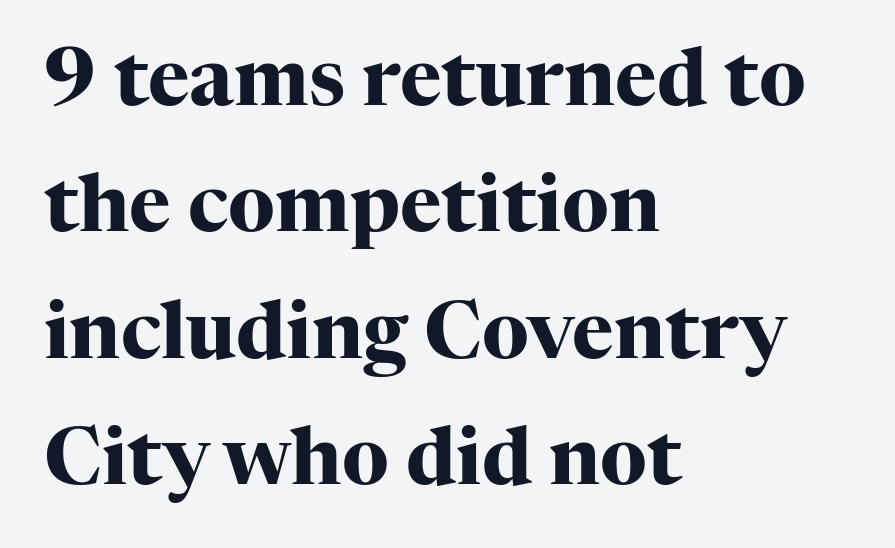
Q: Is the text bold? A: Yes.
Q: Is the text italic (slanted)? A: No, it is upright.
Q: Is the typeface a serif or a sans-serif typeface? A: Serif.
Q: Is the text underlined? A: No.
Q: How is the paragraph aligned? A: Left-aligned.
Q: Is the spacing between letters normal or unusually wide? A: Normal.
Q: Is the spacing between lines tight, normal or loose? A: Normal.
Q: Width (condensed, normal, or wide)? A: Normal.
Q: Stroke contrast? A: High.
Q: x-height? A: Medium.
Q: Monospaced? A: No.
